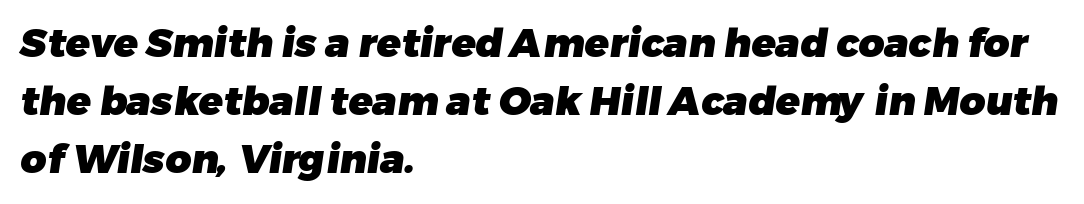
The image shows 40 px heavy sans-serif type; set left-aligned, normal line spacing (1.45x), normal letter spacing, not underlined; low stroke contrast and a medium x-height.
